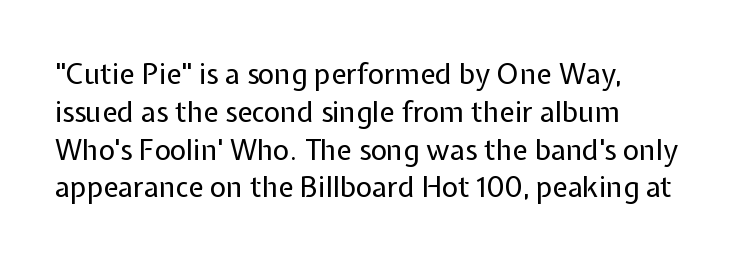
The image shows 28 px regular-weight sans-serif type, upright; set left-aligned, normal line spacing (1.35x), normal letter spacing, not underlined; low stroke contrast and a medium x-height.
